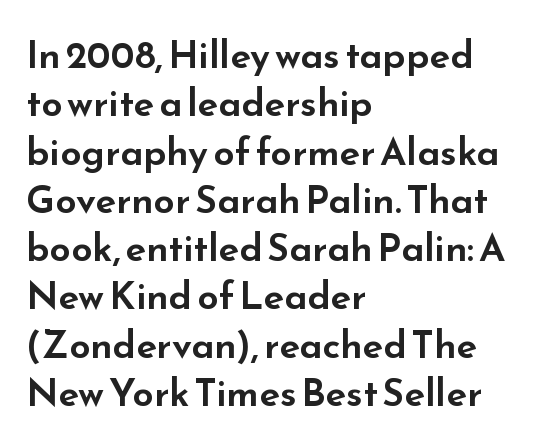
{"serif": "no", "italic": "no", "width": "wide", "stroke_contrast": "low", "x_height": "small", "monospaced": "no", "underline": "no", "align": "left", "line_spacing": "normal", "line_spacing_ratio": 1.27, "letter_spacing": "normal", "letter_spacing_em": 0.0, "glyph_px": 38}
